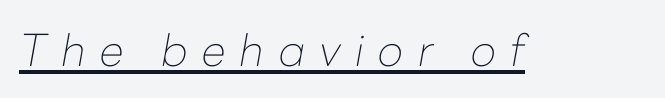
Proportional: the letters do not fall into vertical columns. The letters are spread apart with noticeably loose tracking. These lines were composed using italics. A light-to-regular cut is what we see here. A typographer would call this underscored text.
